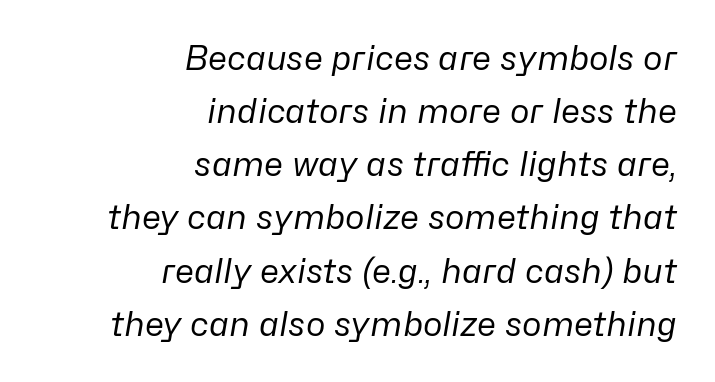
Alignment: flush right. Is the type slanted? Yes — the strokes lean at a clear angle. This reads as an unemphasized weight, regular at the heaviest. Characters follow at the spacing the type designer built in.
